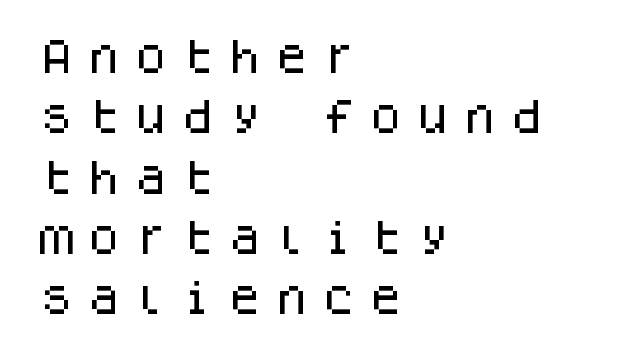
The image shows 37 px sans-serif type, upright, monospaced; set left-aligned, normal line spacing (1.63x), unusually wide letter spacing (+0.27 em), not underlined; low stroke contrast and a large x-height.
